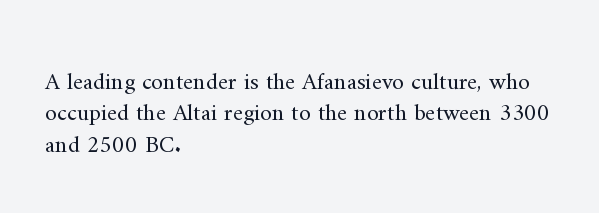
{"italic": "no", "bold": "no", "underline": "no", "align": "left", "line_spacing": "normal", "line_spacing_ratio": 1.31, "letter_spacing": "normal", "letter_spacing_em": 0.0, "glyph_px": 24}
